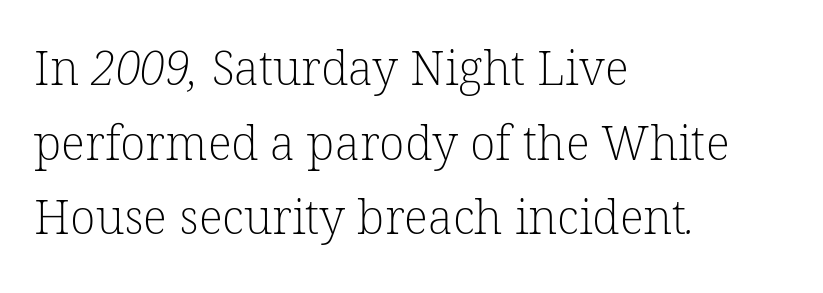
{"serif": "yes", "bold": "no", "weight": "light", "width": "normal", "stroke_contrast": "low", "x_height": "medium", "monospaced": "no", "underline": "no", "align": "left", "line_spacing": "normal", "line_spacing_ratio": 1.59, "letter_spacing": "normal", "letter_spacing_em": 0.0, "glyph_px": 47}
